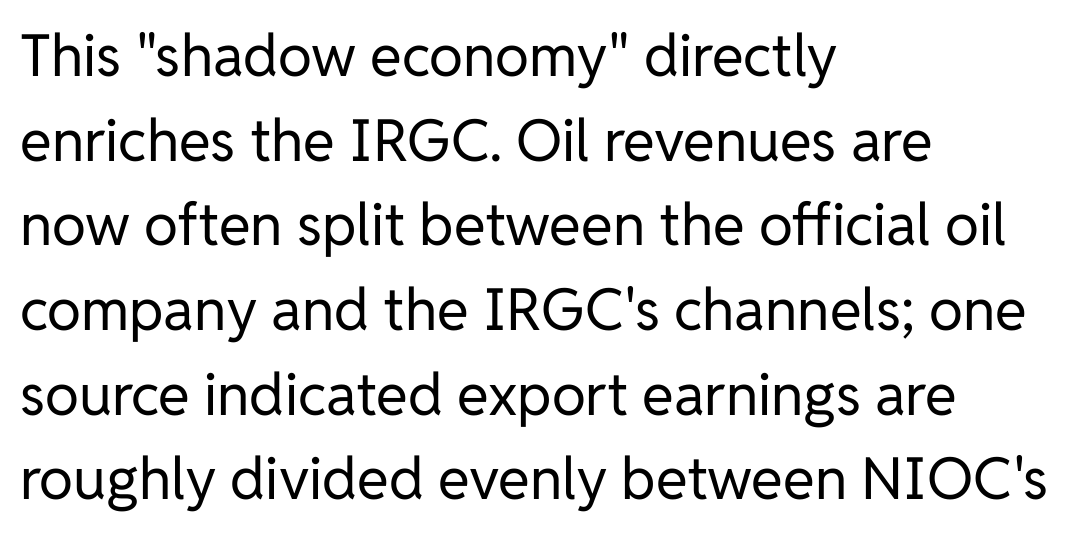
Q: Is the text bold? A: No.
Q: Is the text italic (slanted)? A: No, it is upright.
Q: Is the typeface a serif or a sans-serif typeface? A: Sans-serif.
Q: Is the text underlined? A: No.
Q: How is the paragraph aligned? A: Left-aligned.
Q: Is the spacing between letters normal or unusually wide? A: Normal.
Q: Is the spacing between lines tight, normal or loose? A: Normal.
Q: Width (condensed, normal, or wide)? A: Normal.
Q: Stroke contrast? A: Low.
Q: x-height? A: Medium.
Q: Monospaced? A: No.
